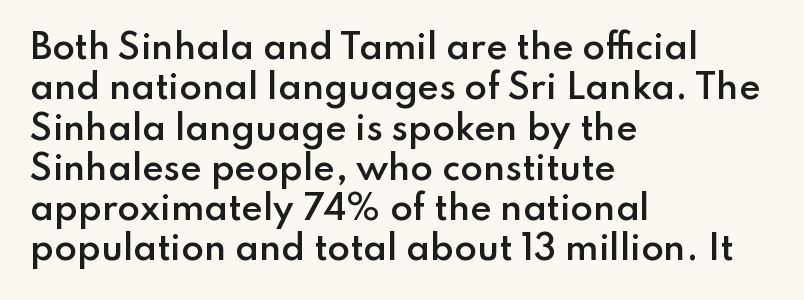
The image shows 33 px semibold sans-serif type, upright; set left-aligned, line spacing 1.22x, normal letter spacing, not underlined; low stroke contrast and a small x-height.
